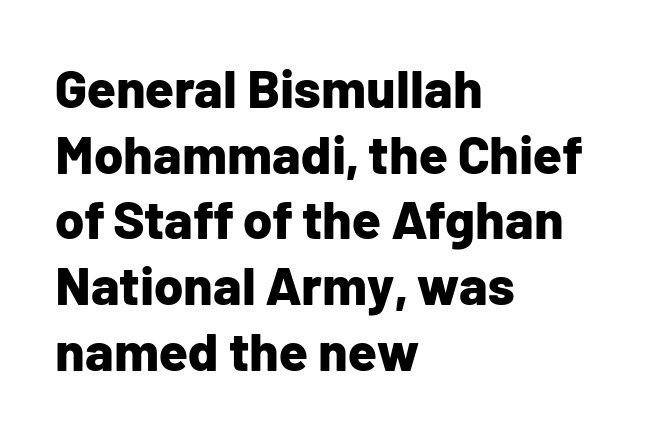
{"serif": "no", "italic": "no", "bold": "yes", "weight": "bold", "width": "normal", "stroke_contrast": "low", "x_height": "medium", "monospaced": "no", "underline": "no", "align": "left", "line_spacing_ratio": 1.24, "letter_spacing": "normal", "letter_spacing_em": 0.0, "glyph_px": 53}
